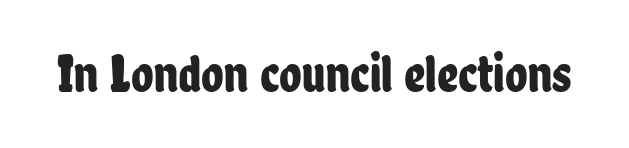
Nobody drew a line under any word here. Caption: standard tracking, unaltered. Font category for this specimen: sans-serif. The specimen reads as upright at a glance. The passage shown is typed in a proportional face where columns would drift.
